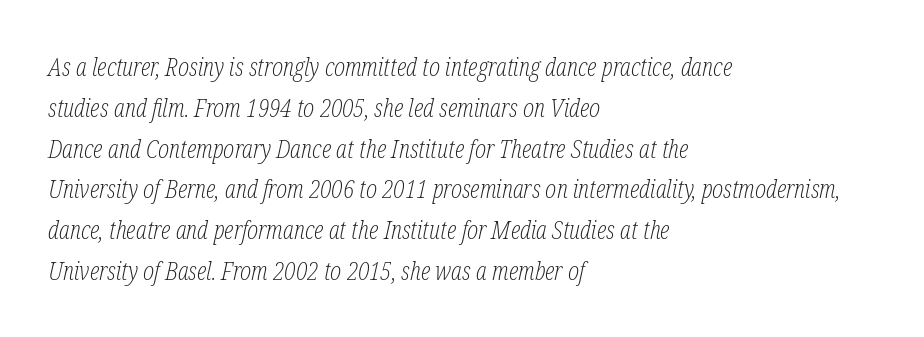
Nobody drew a line under any word here. Casual observation: everything's shoved over to the left. This sample keeps an unexceptional amount of space between lines. Look at the tracking — it's just the regular setting, nothing added. Compared with ordinary roman type, these characters are visibly tilted.
